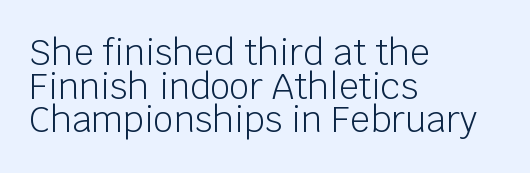
Standard letterfit; no display-style spreading of the glyphs. If you drew a ruler down the left edge, every line would touch it. Think standard paragraph weight, or any step lighter than that. The characters display no serif detailing; their extremities are plain. These lines are rendered in a variable-pitch font. Lines of text with bare space underneath.
